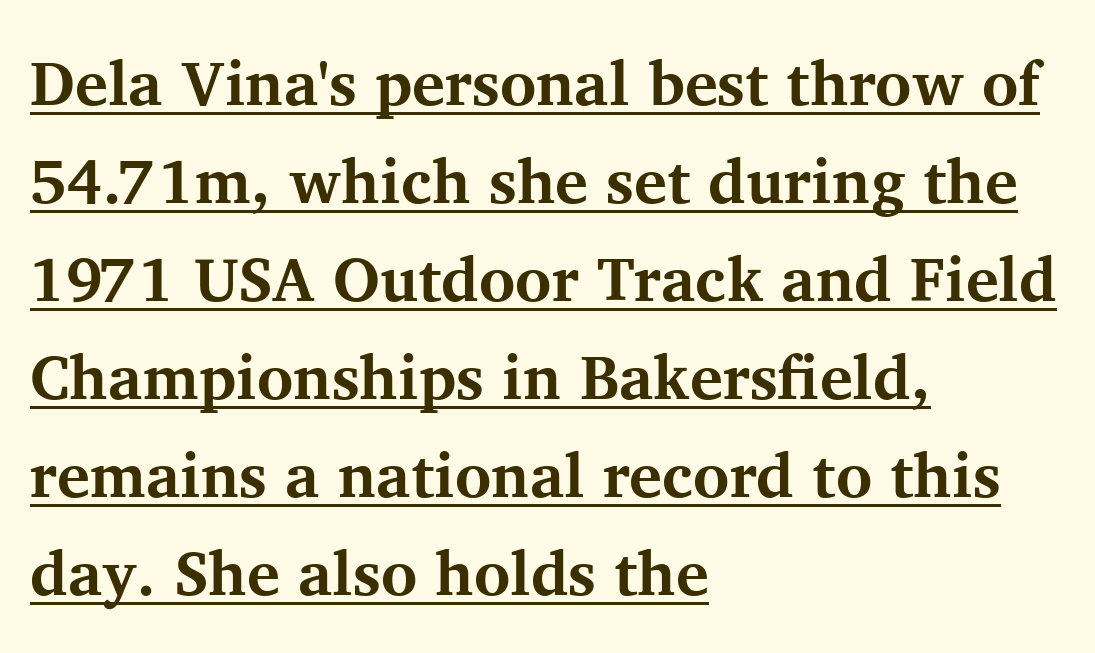
The image shows 62 px bold serif type, upright; set left-aligned, normal line spacing (1.58x), normal letter spacing, underlined; medium stroke contrast and a medium x-height.
